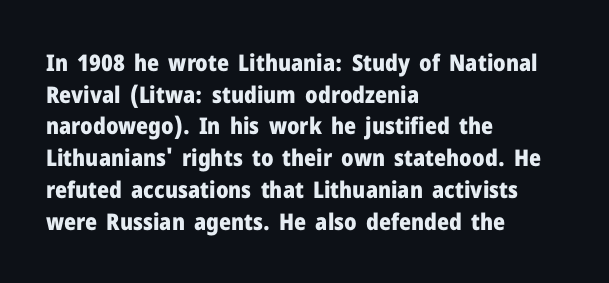
{"italic": "no", "bold": "yes", "underline": "no", "align": "left", "line_spacing": "normal", "line_spacing_ratio": 1.38, "letter_spacing": "normal", "letter_spacing_em": 0.0, "glyph_px": 23}
